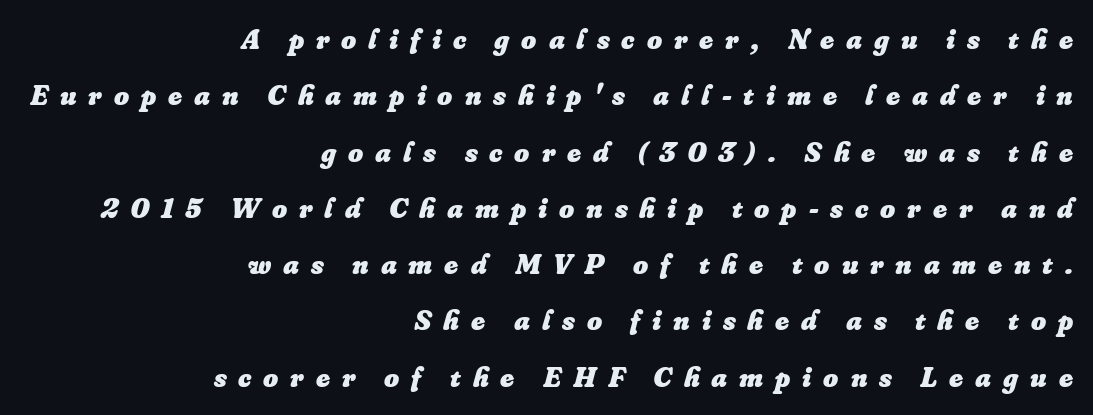
Notice how the stems are inclined rather than vertical — that's the hallmark of italics. Notice how thick the strokes are: this is what a full bold looks like. Here the designer chose a conventional face with non-uniform glyph widths. The baseline area is clear.
